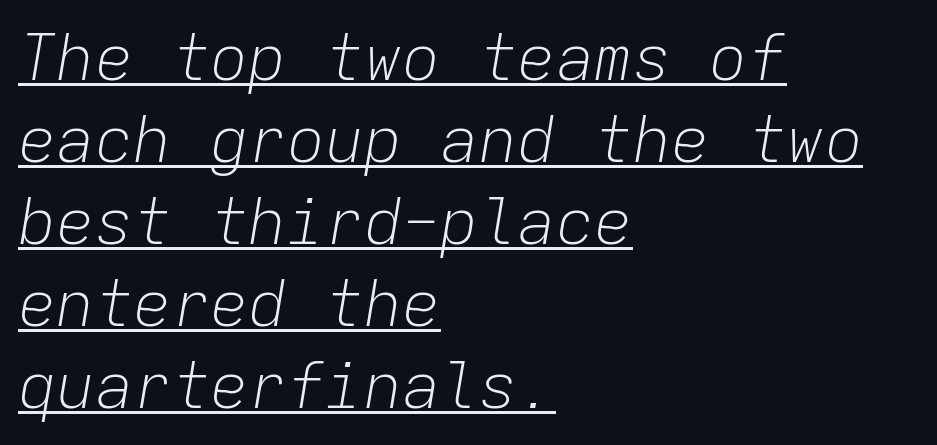
Q: Is the text bold? A: No.
Q: Is the text italic (slanted)? A: Yes, it leans right by about 9 degrees.
Q: Is the text underlined? A: Yes.
Q: How is the paragraph aligned? A: Left-aligned.
Q: Is the spacing between letters normal or unusually wide? A: Normal.
Q: Is the spacing between lines tight, normal or loose? A: Normal.
Q: Width (condensed, normal, or wide)? A: Normal.
Q: Stroke contrast? A: Low.
Q: x-height? A: Medium.
Q: Monospaced? A: Yes.
